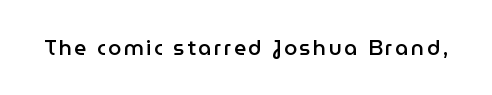
{"italic": "no", "bold": "semi", "underline": "no", "glyph_px": 21}
